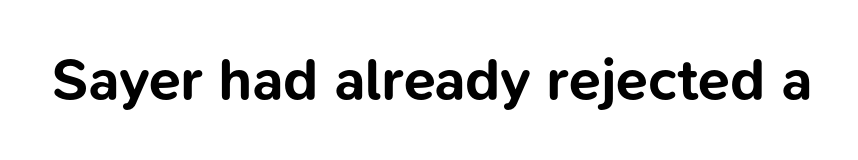
Q: Is the text bold? A: Yes.
Q: Is the text italic (slanted)? A: No, it is upright.
Q: Is the typeface a serif or a sans-serif typeface? A: Sans-serif.
Q: Is the text underlined? A: No.
Q: Is the spacing between letters normal or unusually wide? A: Normal.
Q: Width (condensed, normal, or wide)? A: Normal.
Q: Stroke contrast? A: Low.
Q: x-height? A: Medium.
Q: Monospaced? A: No.
